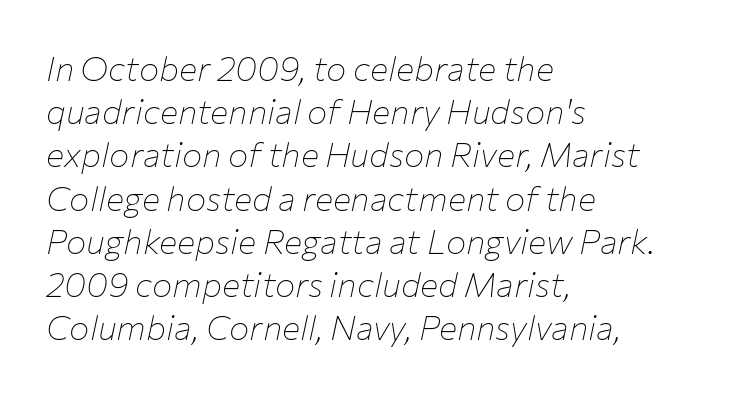
{"italic": "yes", "lean": "right", "slant_degrees": 12, "bold": "no", "weight": "thin", "width": "normal", "stroke_contrast": "low", "x_height": "medium", "monospaced": "no", "underline": "no", "align": "left", "line_spacing": "normal", "line_spacing_ratio": 1.27, "letter_spacing": "normal", "letter_spacing_em": 0.0, "glyph_px": 34}
